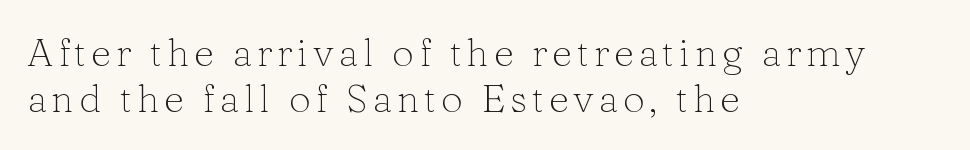
{"serif": "yes", "italic": "no", "bold": "no", "weight": "light", "width": "normal", "stroke_contrast": "low", "x_height": "medium", "monospaced": "no", "underline": "no", "align": "left", "line_spacing_ratio": 1.19, "glyph_px": 39}
